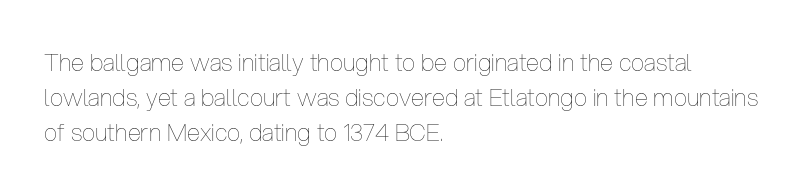
No word sits above an underline. This is the regular roman posture of the typeface. The lines in this sample share a left origin and differ only in where they stop. Successive baselines arrive at the customary interval.
